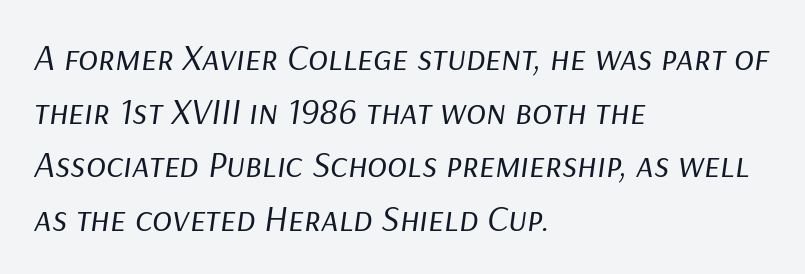
{"italic": "yes", "lean": "right", "slant_degrees": 9, "bold": "no", "weight": "regular", "width": "normal", "stroke_contrast": "low", "x_height": "medium", "monospaced": "no", "underline": "no", "align": "left", "line_spacing": "normal", "line_spacing_ratio": 1.45, "letter_spacing": "normal", "letter_spacing_em": 0.0, "glyph_px": 37}
